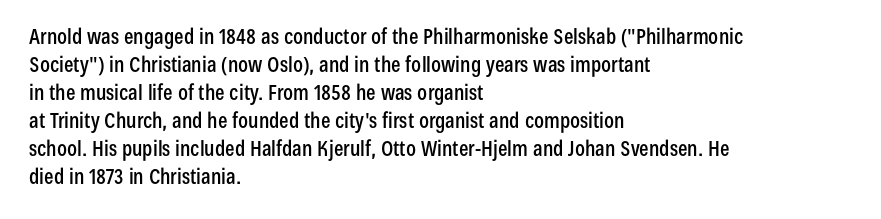
{"italic": "no", "underline": "no", "align": "left", "line_spacing": "normal", "line_spacing_ratio": 1.33, "letter_spacing": "normal", "letter_spacing_em": 0.0, "glyph_px": 21}
